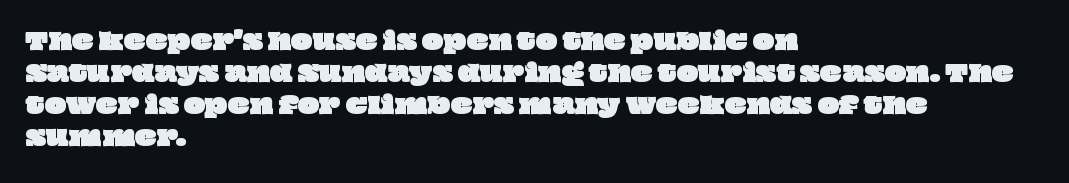
Descenders hang freely into open space. Observe the ordinary spacing: letters are neighbours, not strangers. Alignment: flush left. The vertical gap from one line to the next is medium.
